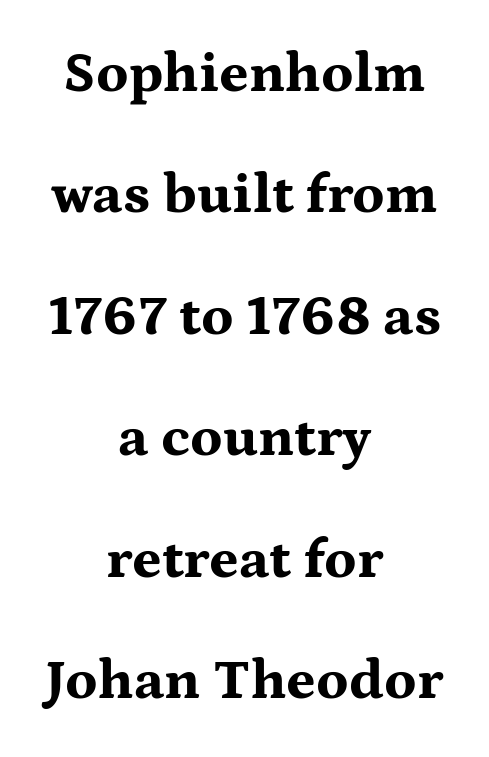
Q: Is the text bold? A: Yes.
Q: Is the text italic (slanted)? A: No, it is upright.
Q: Is the typeface a serif or a sans-serif typeface? A: Serif.
Q: Is the text underlined? A: No.
Q: How is the paragraph aligned? A: Centered.
Q: Is the spacing between letters normal or unusually wide? A: Normal.
Q: Is the spacing between lines tight, normal or loose? A: Loose.
Q: Width (condensed, normal, or wide)? A: Wide.
Q: Stroke contrast? A: Medium.
Q: x-height? A: Medium.
Q: Monospaced? A: No.
